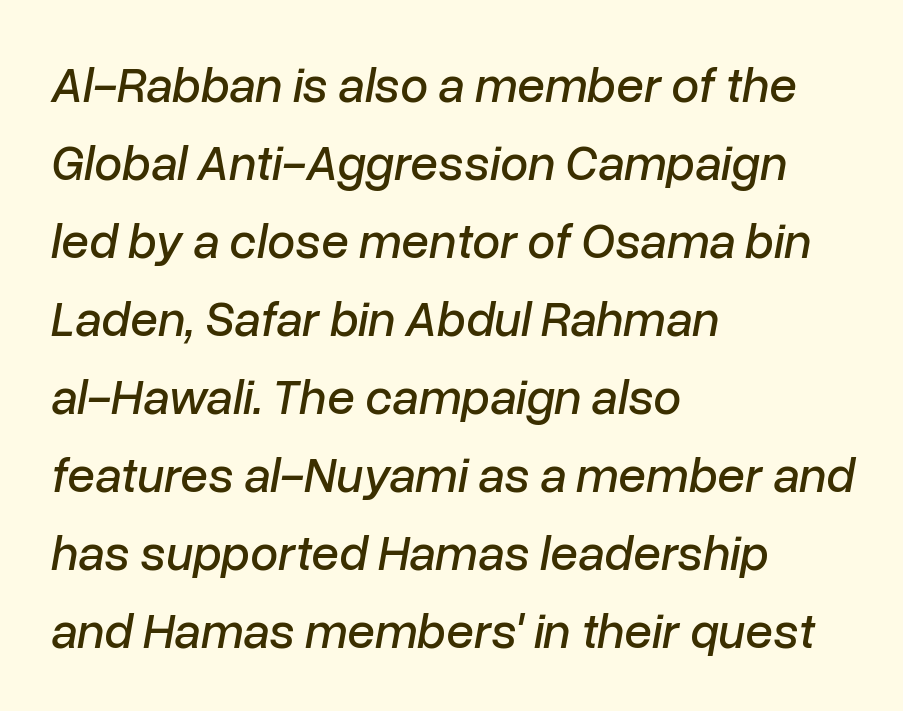
Q: Is the text italic (slanted)? A: Yes, it leans right by about 10 degrees.
Q: Is the text underlined? A: No.
Q: How is the paragraph aligned? A: Left-aligned.
Q: Is the spacing between letters normal or unusually wide? A: Normal.
Q: Is the spacing between lines tight, normal or loose? A: Normal.
Q: Width (condensed, normal, or wide)? A: Normal.
Q: Stroke contrast? A: Low.
Q: x-height? A: Medium.
Q: Monospaced? A: No.
